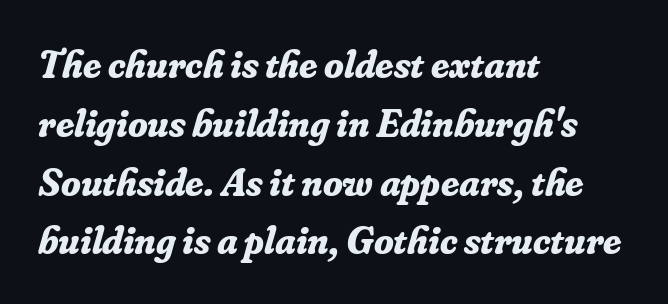
Q: Is the text bold? A: Yes.
Q: Is the text italic (slanted)? A: Yes, it leans right by about 16 degrees.
Q: Is the typeface a serif or a sans-serif typeface? A: Serif.
Q: Is the text underlined? A: No.
Q: How is the paragraph aligned? A: Left-aligned.
Q: Is the spacing between letters normal or unusually wide? A: Normal.
Q: Is the spacing between lines tight, normal or loose? A: Normal.
Q: Width (condensed, normal, or wide)? A: Normal.
Q: Stroke contrast? A: Low.
Q: x-height? A: Small.
Q: Monospaced? A: No.
